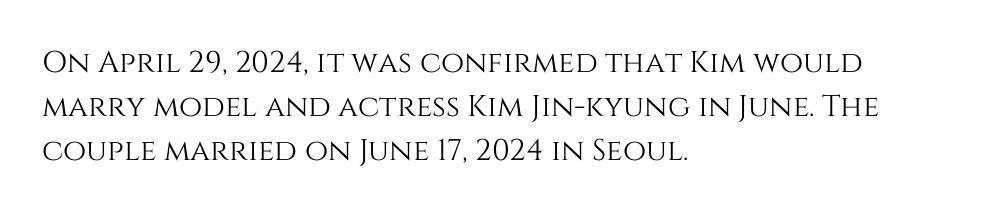
The image shows 30 px text type, upright; set left-aligned, normal line spacing (1.46x), normal letter spacing, not underlined; medium stroke contrast and a large x-height.
